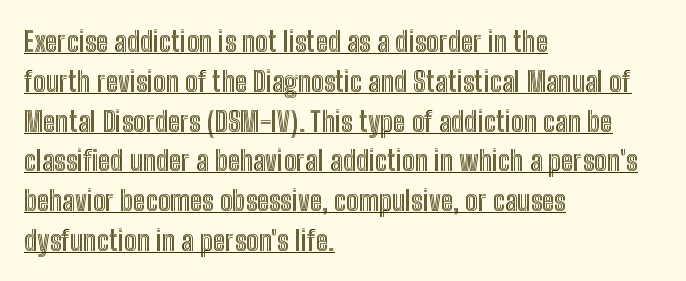
The image shows 28 px condensed type, upright; set left-aligned, normal line spacing (1.42x), normal letter spacing, underlined; a medium x-height.
